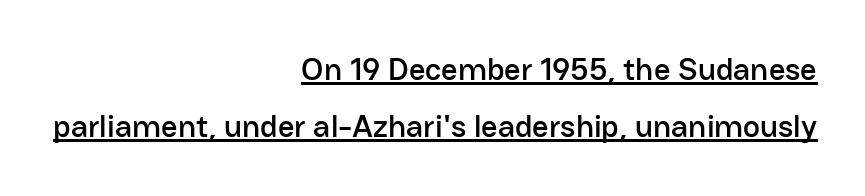
Q: Is the text italic (slanted)? A: No, it is upright.
Q: Is the typeface a serif or a sans-serif typeface? A: Sans-serif.
Q: Is the text underlined? A: Yes.
Q: How is the paragraph aligned? A: Right-aligned.
Q: Is the spacing between letters normal or unusually wide? A: Normal.
Q: Width (condensed, normal, or wide)? A: Normal.
Q: Stroke contrast? A: Low.
Q: x-height? A: Medium.
Q: Monospaced? A: No.
